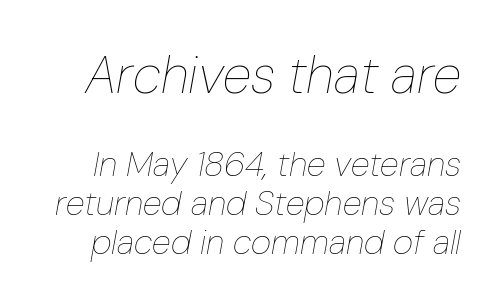
{"italic": "yes", "lean": "right", "slant_degrees": 10, "bold": "no", "weight": "thin", "width": "condensed", "stroke_contrast": "low", "x_height": "medium", "monospaced": "no", "underline": "no", "line_spacing": "tight", "line_spacing_ratio": 1.11, "letter_spacing": "normal", "letter_spacing_em": 0.0, "larger_block": "first", "size_ratio": 1.51, "glyph_px": 53}
